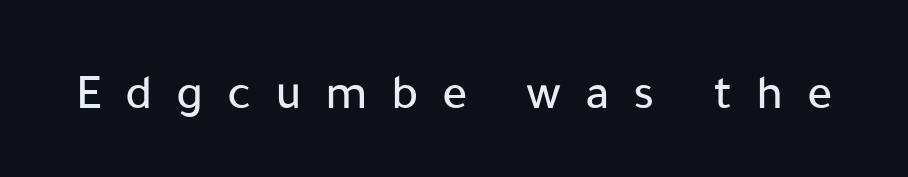
{"serif": "no", "italic": "no", "width": "normal", "stroke_contrast": "low", "x_height": "medium", "monospaced": "no", "underline": "no", "letter_spacing": "wide", "letter_spacing_em": 0.47, "glyph_px": 50}
